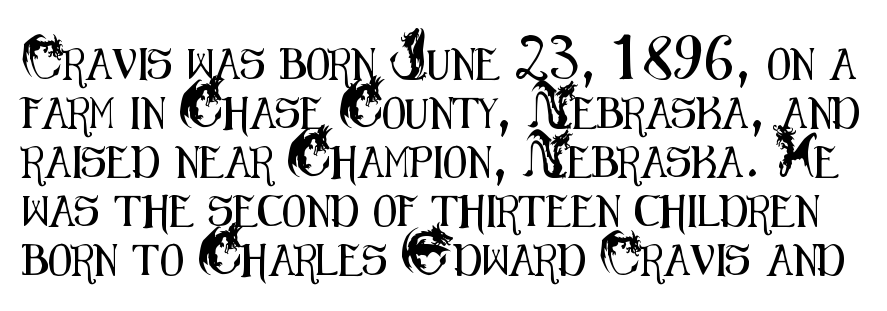
{"serif": "no", "italic": "no", "width": "condensed", "stroke_contrast": "medium", "x_height": "small", "monospaced": "no", "underline": "no", "line_spacing": "normal", "line_spacing_ratio": 1.58, "letter_spacing": "normal", "letter_spacing_em": 0.0, "glyph_px": 31}
